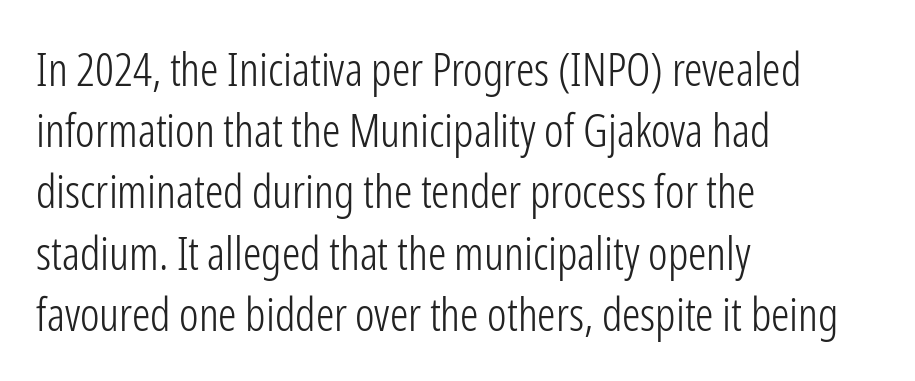
Q: Is the text bold? A: No.
Q: Is the text italic (slanted)? A: No, it is upright.
Q: Is the typeface a serif or a sans-serif typeface? A: Sans-serif.
Q: Is the text underlined? A: No.
Q: How is the paragraph aligned? A: Left-aligned.
Q: Is the spacing between letters normal or unusually wide? A: Normal.
Q: Is the spacing between lines tight, normal or loose? A: Normal.
Q: Width (condensed, normal, or wide)? A: Condensed.
Q: Stroke contrast? A: Low.
Q: x-height? A: Medium.
Q: Monospaced? A: No.
